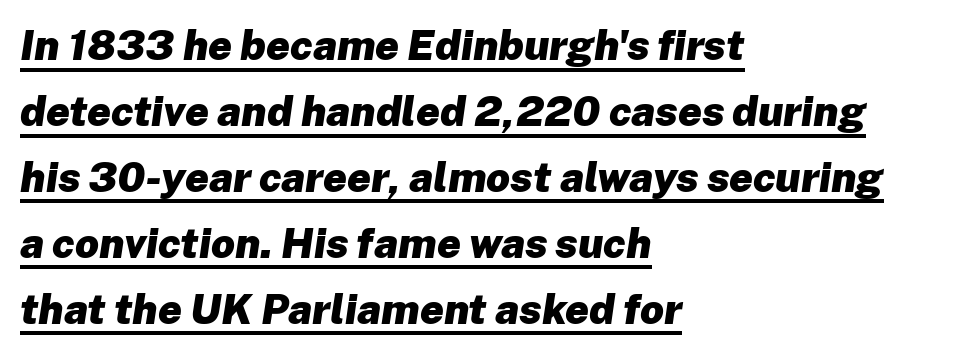
Q: Is the text bold? A: Yes.
Q: Is the text italic (slanted)? A: Yes, it leans right by about 8 degrees.
Q: Is the text underlined? A: Yes.
Q: How is the paragraph aligned? A: Left-aligned.
Q: Is the spacing between letters normal or unusually wide? A: Normal.
Q: Is the spacing between lines tight, normal or loose? A: Normal.
Q: Width (condensed, normal, or wide)? A: Normal.
Q: Stroke contrast? A: Low.
Q: x-height? A: Medium.
Q: Monospaced? A: No.
